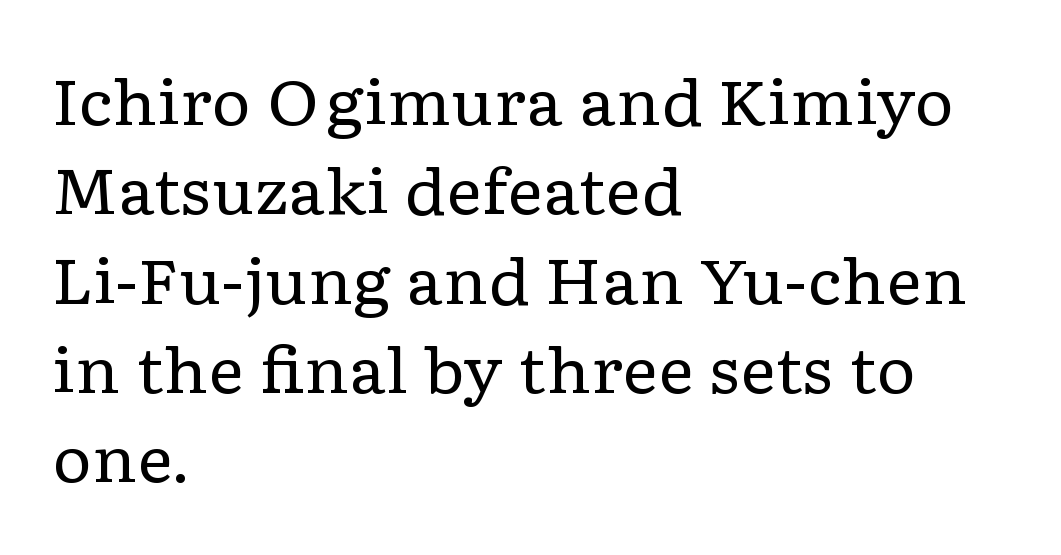
The image shows 62 px regular-weight, wide serif type, upright; set left-aligned, normal line spacing (1.44x), normal letter spacing, not underlined; low stroke contrast and a medium x-height.
